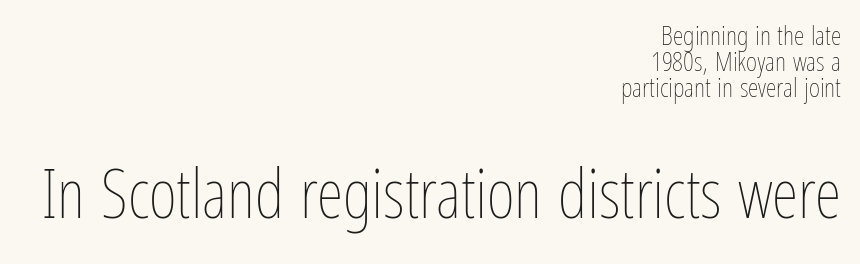
Whoever set this made the second block the dominant, larger element. You could not count columns in this text — the font is proportionally spaced. What stands out about the letter spacing? Nothing — it is the standard amount. This rendering uses right alignment, leaving the left contour irregular. Caption: face not bold, strokes unweighted. Rule under the text: the space is simply empty.
